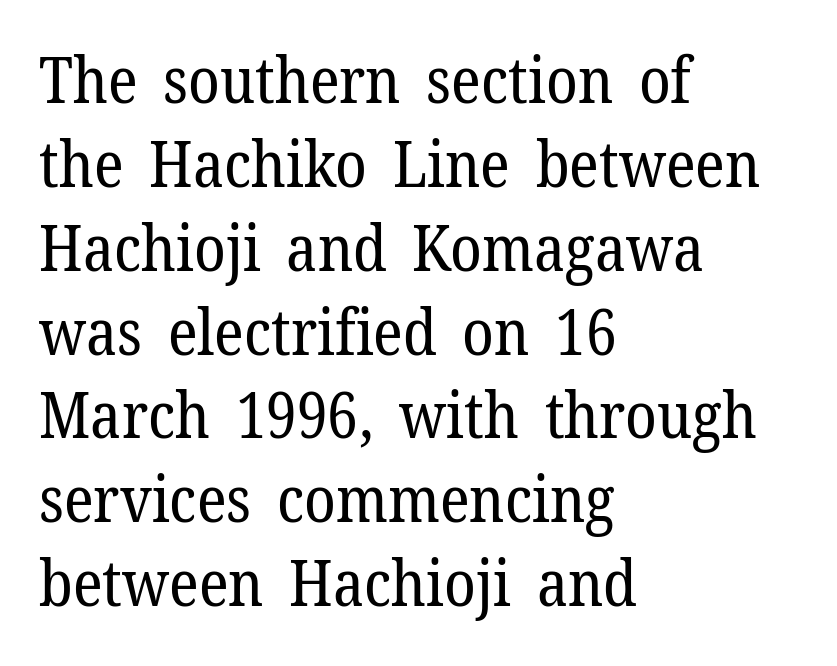
{"serif": "yes", "italic": "no", "bold": "no", "weight": "regular", "width": "normal", "stroke_contrast": "low", "x_height": "medium", "monospaced": "no", "underline": "no", "align": "left", "line_spacing": "normal", "line_spacing_ratio": 1.31, "letter_spacing": "normal", "letter_spacing_em": 0.0, "glyph_px": 64}
